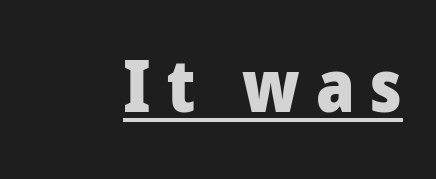
The image shows 73 px heavy sans-serif type, upright; set unusually wide letter spacing (+0.22 em), underlined; low stroke contrast and a medium x-height.
